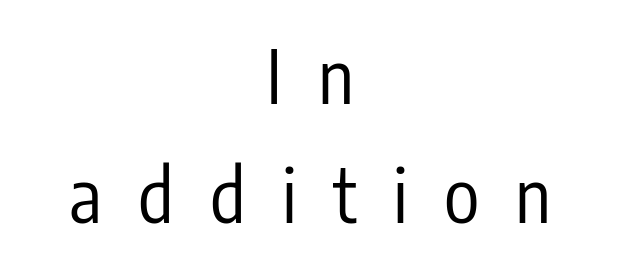
Q: Is the text bold? A: No.
Q: Is the text italic (slanted)? A: No, it is upright.
Q: Is the typeface a serif or a sans-serif typeface? A: Sans-serif.
Q: Is the text underlined? A: No.
Q: How is the paragraph aligned? A: Centered.
Q: Is the spacing between letters normal or unusually wide? A: Unusually wide.
Q: Is the spacing between lines tight, normal or loose? A: Normal.
Q: Width (condensed, normal, or wide)? A: Condensed.
Q: Stroke contrast? A: Low.
Q: x-height? A: Medium.
Q: Monospaced? A: No.
